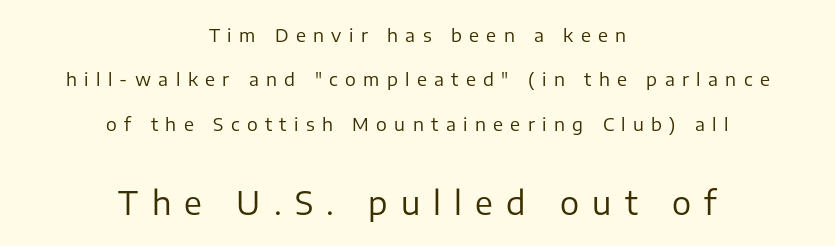
{"serif": "no", "italic": "no", "bold": "no", "weight": "regular", "width": "normal", "stroke_contrast": "low", "x_height": "medium", "monospaced": "no", "underline": "no", "align": "center", "line_spacing": "loose", "line_spacing_ratio": 2.47, "letter_spacing": "wide", "letter_spacing_em": 0.41, "larger_block": "second", "size_ratio": 1.78, "glyph_px": 32}
